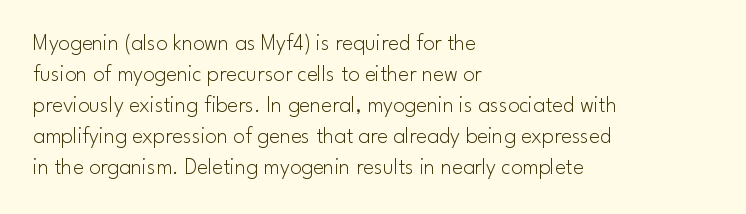
Posture: upright roman. The ragged edge is on the right, which tells us the setting is flush left. Reading down the column, the eye jumps a familiar distance to each next line. The specimen omits any rule beneath the text block's lines. The face looks like a standard text weight, possibly lighter.
